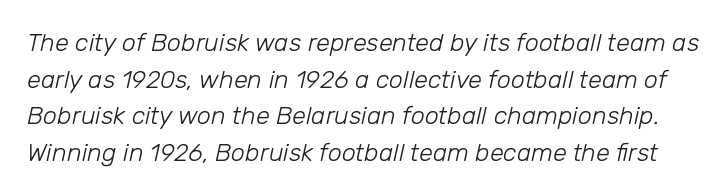
The image shows 25 px text type, italic (leaning right); set normal line spacing (1.47x), normal letter spacing, not underlined.
